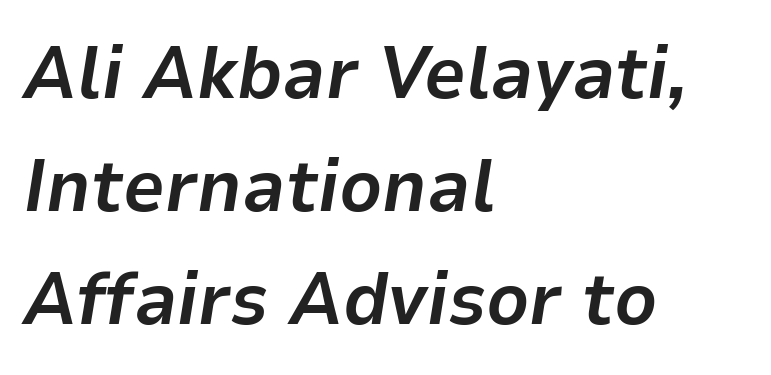
The image shows 74 px bold type, italic (leaning right); set left-aligned, normal line spacing (1.53x), normal letter spacing, not underlined; low stroke contrast and a medium x-height.
